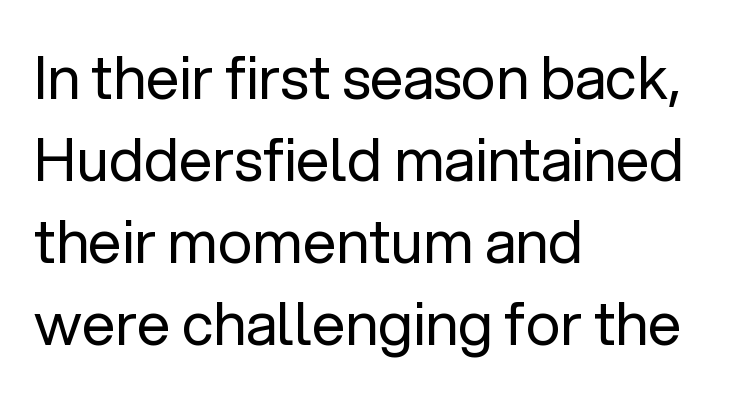
Q: Is the text bold? A: No.
Q: Is the text italic (slanted)? A: No, it is upright.
Q: Is the typeface a serif or a sans-serif typeface? A: Sans-serif.
Q: Is the text underlined? A: No.
Q: How is the paragraph aligned? A: Left-aligned.
Q: Is the spacing between letters normal or unusually wide? A: Normal.
Q: Is the spacing between lines tight, normal or loose? A: Normal.
Q: Width (condensed, normal, or wide)? A: Normal.
Q: Stroke contrast? A: Low.
Q: x-height? A: Medium.
Q: Monospaced? A: No.
